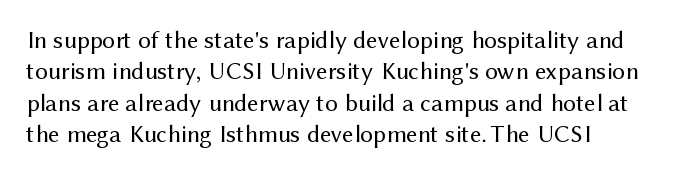
No letter is thick-stroked: the sample isn't bold. This is roman type, the default non-slanted kind. One glance says typical: line gaps are just what's usual. Plain, unruled lines of type. This sample is left-justified, so line endings fall wherever the words run out.
